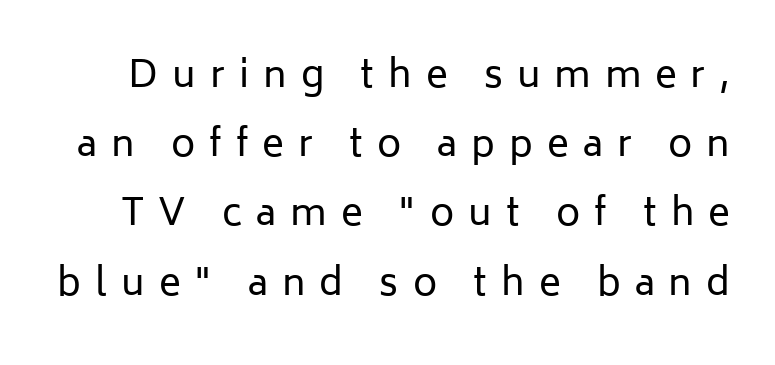
Q: Is the text bold? A: No.
Q: Is the text italic (slanted)? A: No, it is upright.
Q: Is the typeface a serif or a sans-serif typeface? A: Sans-serif.
Q: Is the text underlined? A: No.
Q: Is the spacing between letters normal or unusually wide? A: Unusually wide.
Q: Width (condensed, normal, or wide)? A: Normal.
Q: Stroke contrast? A: Low.
Q: x-height? A: Medium.
Q: Monospaced? A: No.
